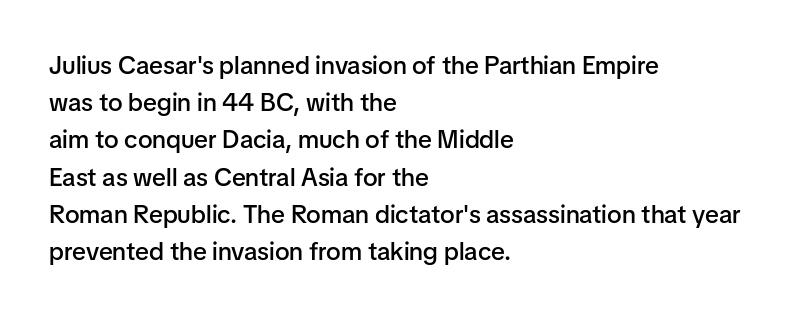
Q: Is the text bold? A: Semi-bold.
Q: Is the text italic (slanted)? A: No, it is upright.
Q: Is the text underlined? A: No.
Q: How is the paragraph aligned? A: Left-aligned.
Q: Is the spacing between letters normal or unusually wide? A: Normal.
Q: Is the spacing between lines tight, normal or loose? A: Normal.
